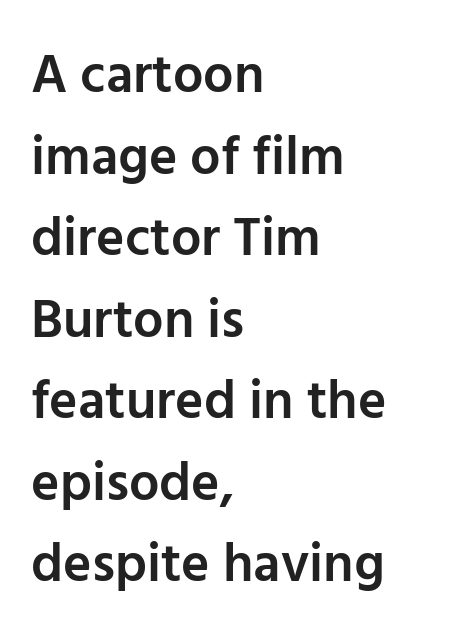
The image shows 54 px semibold sans-serif type, upright; set left-aligned, normal line spacing (1.51x), normal letter spacing, not underlined; low stroke contrast and a medium x-height.
